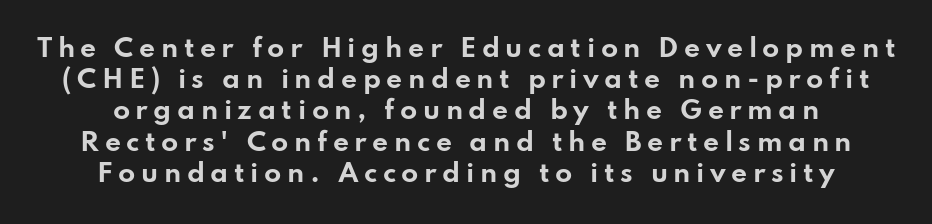
{"italic": "no", "bold": "yes", "underline": "no", "line_spacing": "normal", "line_spacing_ratio": 1.25, "letter_spacing": "wide", "letter_spacing_em": 0.22, "glyph_px": 25}
